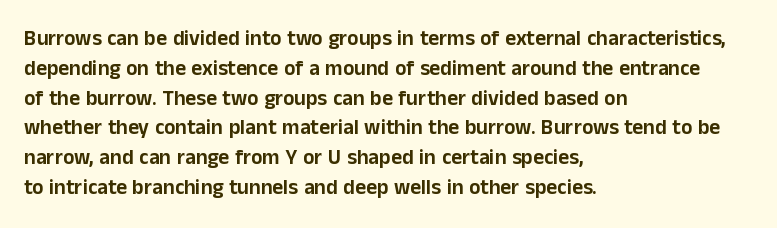
Which margin do the lines hug? The left one — the right edge is uneven. The letters stand upright; this is a roman face. Any mark beneath the type? The region is blank. The space between consecutive lines is moderate. No extra tracking has been applied to these lines.
